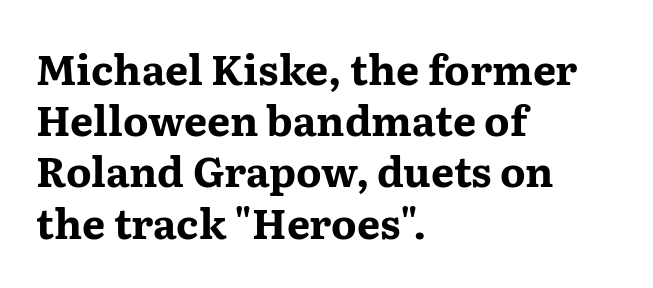
The image shows 41 px bold, wide serif type, upright; set left-aligned, normal line spacing (1.25x), normal letter spacing, not underlined; medium stroke contrast and a medium x-height.
